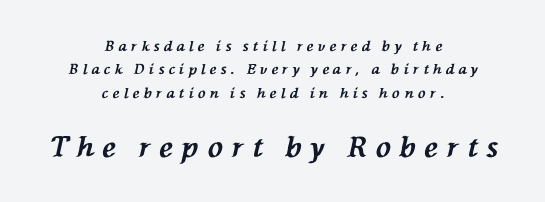
Q: Is the text bold? A: Yes.
Q: Is the text italic (slanted)? A: Yes, it leans left by about 76 degrees.
Q: Is the text underlined? A: No.
Q: How is the paragraph aligned? A: Centered.
Q: Is the spacing between letters normal or unusually wide? A: Unusually wide.
Q: Is the spacing between lines tight, normal or loose? A: Normal.
Q: Which block of text is set in a larger size, the first (top) or the second (bottom)? A: The second (bottom) one.
Q: Width (condensed, normal, or wide)? A: Normal.
Q: Stroke contrast? A: Medium.
Q: x-height? A: Medium.
Q: Monospaced? A: No.
